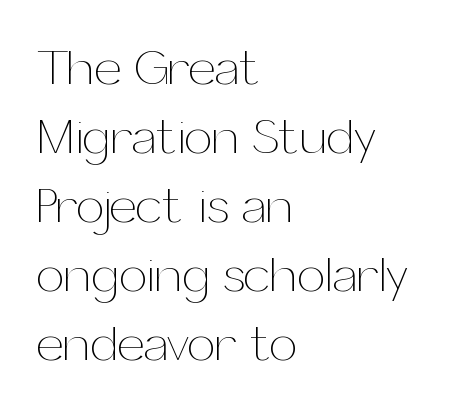
The image shows 50 px thin type, upright; set left-aligned, normal line spacing (1.38x), normal letter spacing, not underlined; medium stroke contrast and a medium x-height.
